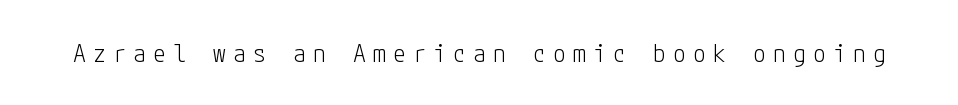
{"italic": "no", "bold": "no", "underline": "no", "letter_spacing": "wide", "letter_spacing_em": 0.3, "glyph_px": 25}
